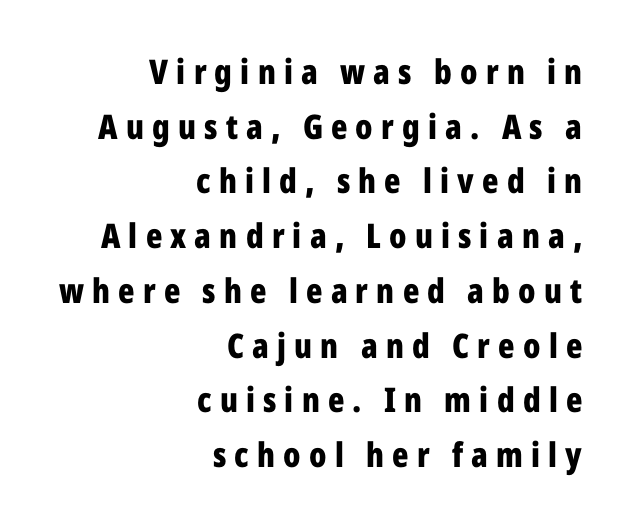
Q: Is the text bold? A: Yes.
Q: Is the text italic (slanted)? A: No, it is upright.
Q: Is the typeface a serif or a sans-serif typeface? A: Sans-serif.
Q: Is the text underlined? A: No.
Q: How is the paragraph aligned? A: Right-aligned.
Q: Is the spacing between letters normal or unusually wide? A: Unusually wide.
Q: Is the spacing between lines tight, normal or loose? A: Normal.
Q: Width (condensed, normal, or wide)? A: Condensed.
Q: Stroke contrast? A: Low.
Q: x-height? A: Medium.
Q: Monospaced? A: No.
